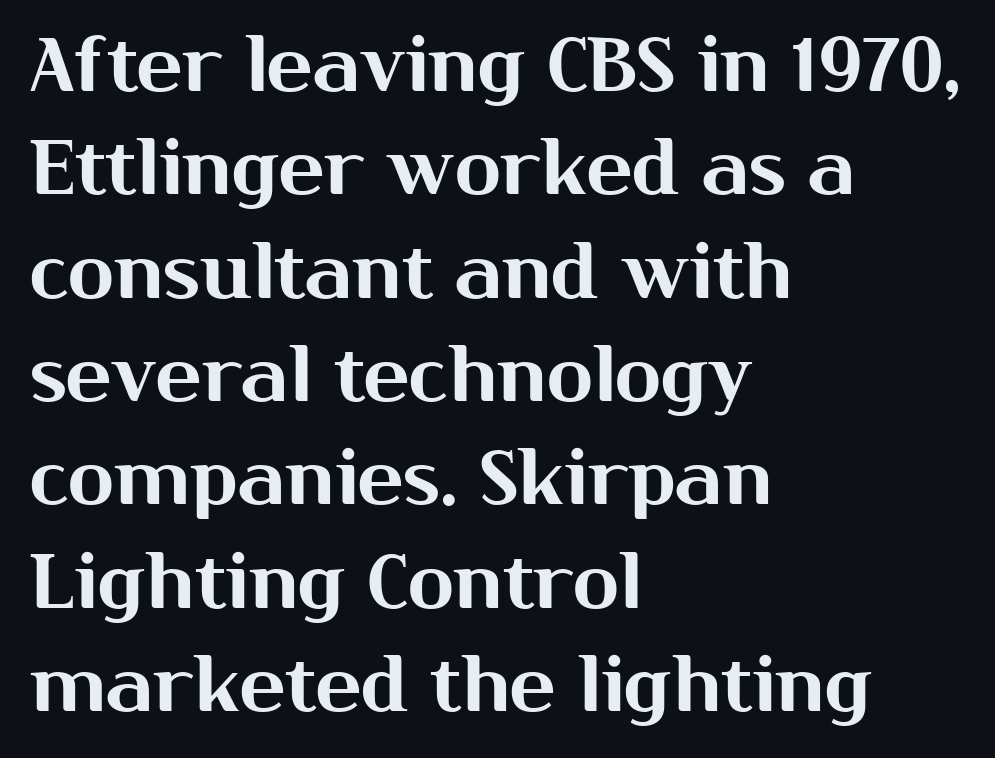
Q: Is the text italic (slanted)? A: No, it is upright.
Q: Is the typeface a serif or a sans-serif typeface? A: Sans-serif.
Q: Is the text underlined? A: No.
Q: How is the paragraph aligned? A: Left-aligned.
Q: Is the spacing between letters normal or unusually wide? A: Normal.
Q: Is the spacing between lines tight, normal or loose? A: Normal.
Q: Width (condensed, normal, or wide)? A: Normal.
Q: Stroke contrast? A: Medium.
Q: x-height? A: Medium.
Q: Monospaced? A: No.
